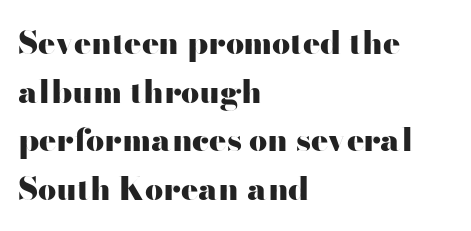
{"serif": "no", "italic": "no", "bold": "yes", "weight": "heavy", "width": "wide", "stroke_contrast": "high", "x_height": "small", "monospaced": "no", "underline": "no", "align": "left", "line_spacing": "normal", "line_spacing_ratio": 1.52, "letter_spacing": "normal", "letter_spacing_em": 0.0, "glyph_px": 32}
